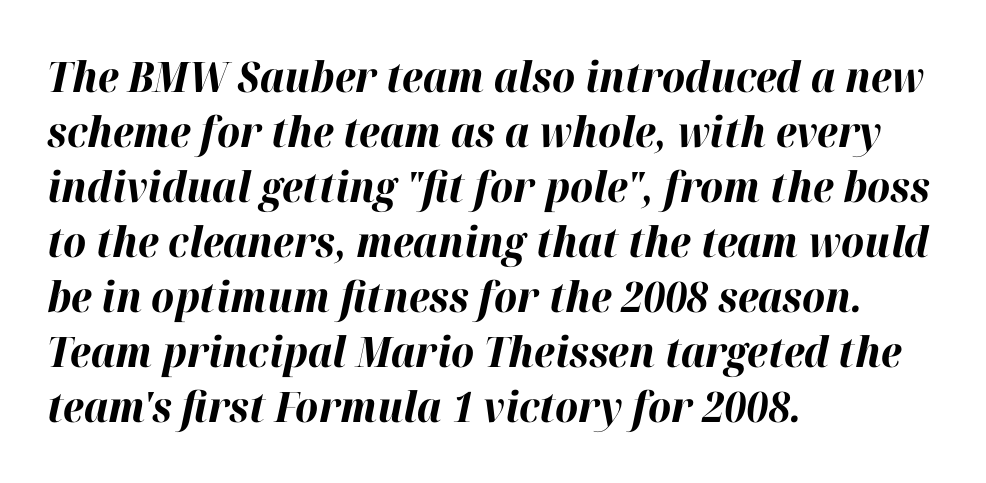
The strip under each line holds only bare page. The lines in this sample share a left origin and differ only in where they stop. The specimen reads as italic at a glance. Words appear dense and cohesive because spacing is normal. The glyphs have the mass of a bold cut. Rows of type keep a routine distance in the vertical direction.
